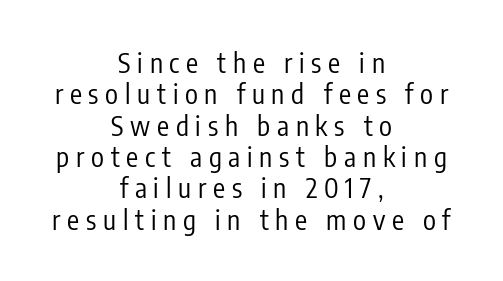
Q: Is the text bold? A: No.
Q: Is the text italic (slanted)? A: No, it is upright.
Q: Is the text underlined? A: No.
Q: How is the paragraph aligned? A: Centered.
Q: Is the spacing between letters normal or unusually wide? A: Unusually wide.
